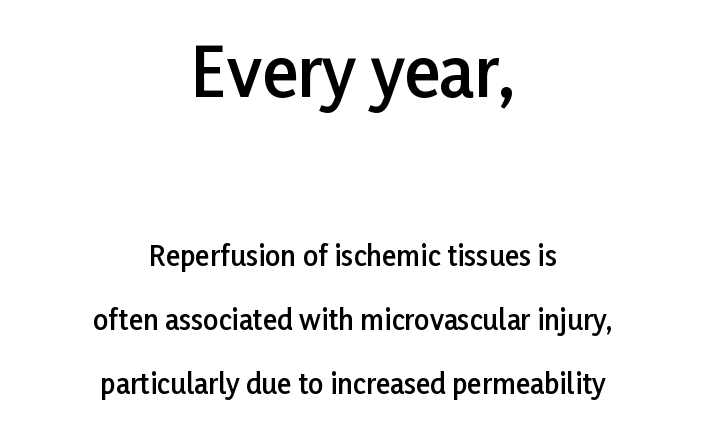
Proportional: the letters do not fall into vertical columns. I'd describe the lettering as semibold — firm but not a full bold. Reading down the column, the eye jumps a long way to each next line. Whoever set this made the first block the dominant, larger element. The passage shown is typeset with a sans-serif family. How are the letters spaced? Ordinarily, with no added tracking.
